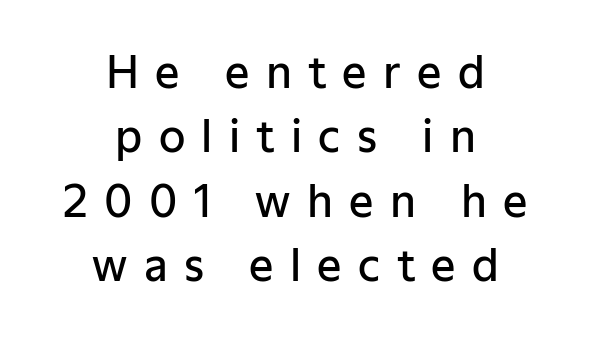
The image shows 43 px semibold sans-serif type, upright; set centered, normal line spacing (1.5x), unusually wide letter spacing (+0.38 em), not underlined; low stroke contrast and a medium x-height.
